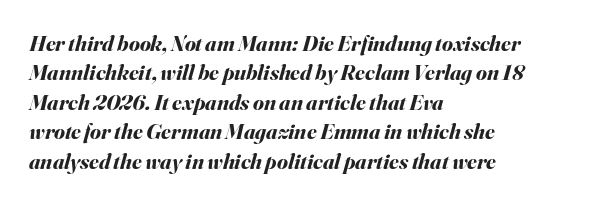
These lines stack with their left ends in a neat column. Nobody drew a line under any word here. Normally led — the rows are evenly, conventionally spaced. Weight check: bold — yes, fully. The gaps between neighbouring characters are ordinary and unremarkable.
